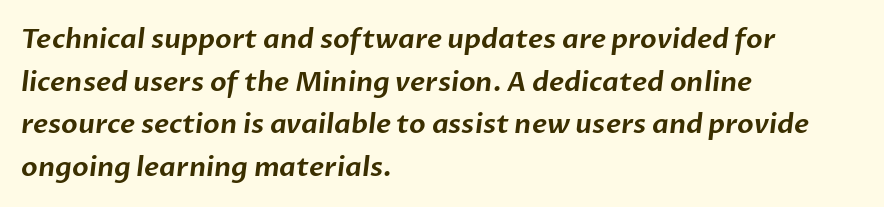
Q: Is the text underlined? A: No.
Q: How is the paragraph aligned? A: Left-aligned.
Q: Is the spacing between letters normal or unusually wide? A: Normal.
Q: Is the spacing between lines tight, normal or loose? A: Normal.
